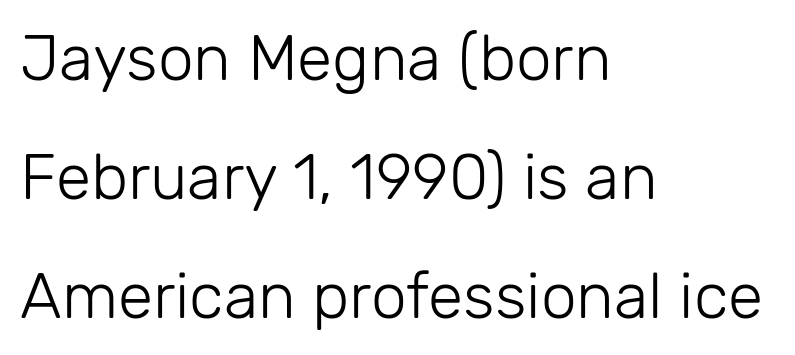
Q: Is the text bold? A: No.
Q: Is the text italic (slanted)? A: No, it is upright.
Q: Is the typeface a serif or a sans-serif typeface? A: Sans-serif.
Q: Is the text underlined? A: No.
Q: How is the paragraph aligned? A: Left-aligned.
Q: Is the spacing between letters normal or unusually wide? A: Normal.
Q: Width (condensed, normal, or wide)? A: Normal.
Q: Stroke contrast? A: Low.
Q: x-height? A: Medium.
Q: Monospaced? A: No.
